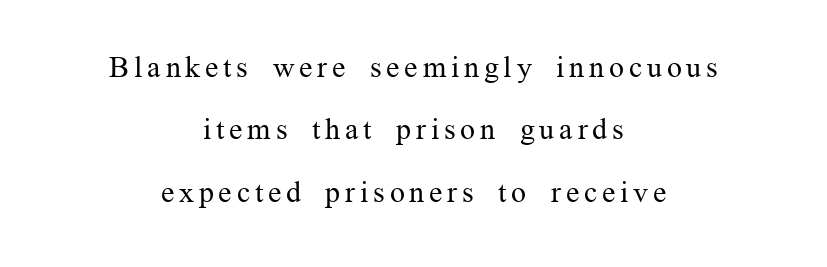
The image shows 30 px regular-weight serif type, upright; set centered, loose line spacing (2.08x), not underlined; medium stroke contrast and a medium x-height.
